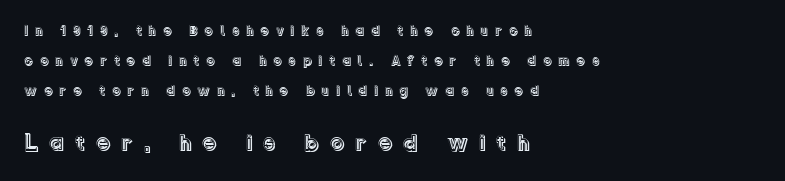
The image shows 23 px text type, upright; set left-aligned, loose line spacing (2.15x), unusually wide letter spacing (+0.47 em), not underlined; the second (bottom) block is 1.64x larger.
